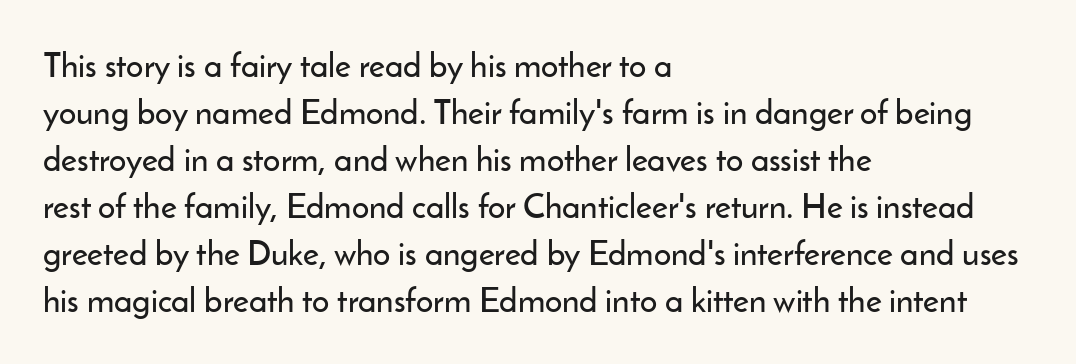
Q: Is the text italic (slanted)? A: No, it is upright.
Q: Is the typeface a serif or a sans-serif typeface? A: Sans-serif.
Q: Is the text underlined? A: No.
Q: How is the paragraph aligned? A: Left-aligned.
Q: Is the spacing between letters normal or unusually wide? A: Normal.
Q: Is the spacing between lines tight, normal or loose? A: Normal.
Q: Width (condensed, normal, or wide)? A: Normal.
Q: Stroke contrast? A: Low.
Q: x-height? A: Small.
Q: Monospaced? A: No.
